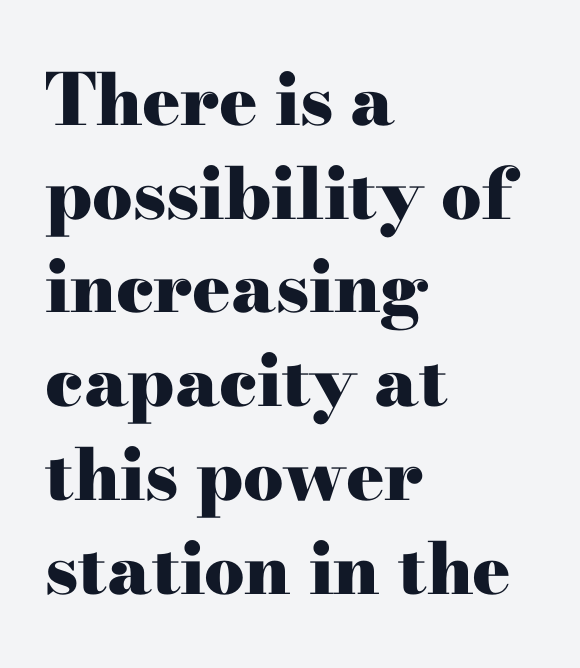
Typographic density is high because the face is bold. The foot of each line stays bare and open. Each letter keeps its own natural width here, so spacing adapts to shape. Italic? Not at all — the glyphs are vertical.
